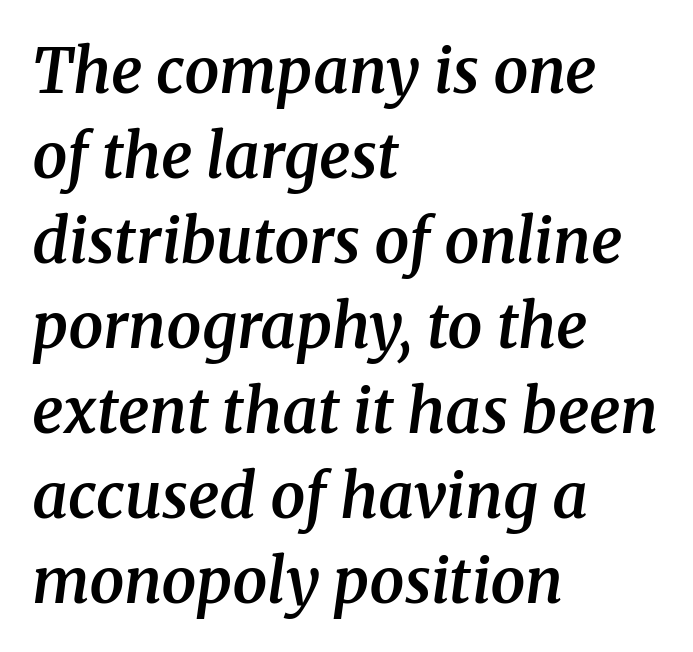
The image shows 62 px semibold serif type, italic (leaning right); set left-aligned, normal line spacing (1.37x), normal letter spacing, not underlined; medium stroke contrast and a medium x-height.
